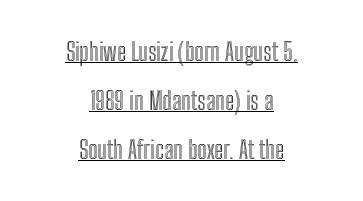
Q: Is the text italic (slanted)? A: No, it is upright.
Q: Is the text underlined? A: Yes.
Q: How is the paragraph aligned? A: Centered.
Q: Is the spacing between letters normal or unusually wide? A: Normal.
Q: Is the spacing between lines tight, normal or loose? A: Loose.
